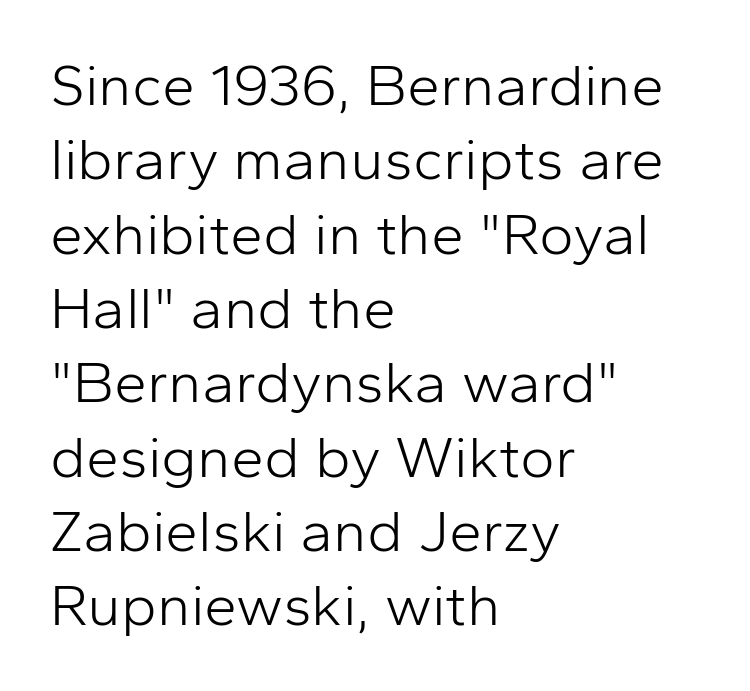
The face looks like a standard text weight, possibly lighter. Words float on clear page, feet unadorned. The letterforms sit shoulder to shoulder at normal distance. Spacing verdict: proportional, widths tailored to each character. Line beginnings align vertically; line endings do not.
